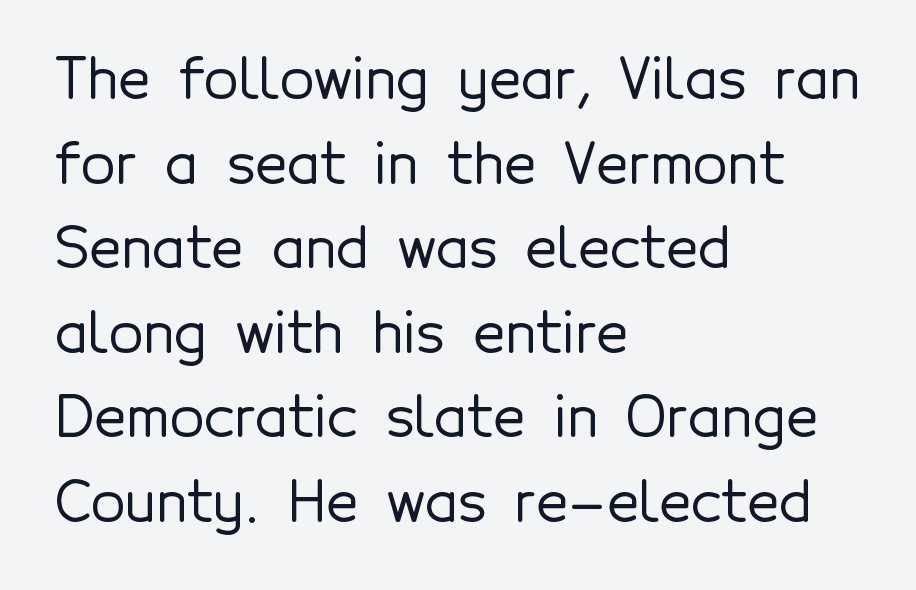
{"serif": "no", "italic": "no", "width": "normal", "x_height": "medium", "monospaced": "no", "underline": "no", "align": "left", "line_spacing": "normal", "line_spacing_ratio": 1.51, "letter_spacing": "normal", "letter_spacing_em": 0.0, "glyph_px": 56}
